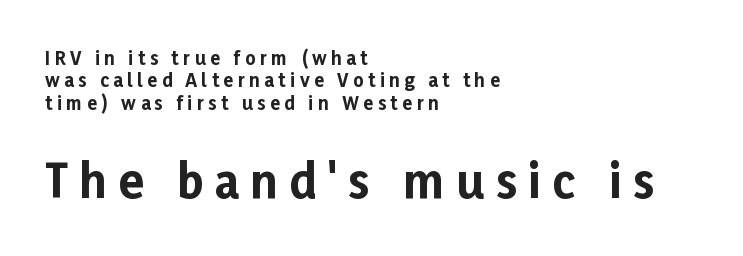
Summary of vertical rhythm: regular, with standard interline spacing. Think of a printed novel: that variable character pitch is what you see here. Letters rest on an invisible, unmarked baseline. The font family rendered here belongs to the sans-serif group.
